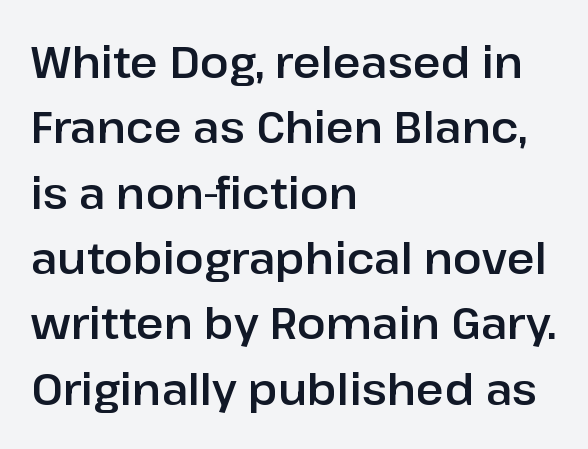
{"serif": "no", "italic": "no", "width": "normal", "stroke_contrast": "low", "x_height": "medium", "monospaced": "no", "underline": "no", "align": "left", "line_spacing": "normal", "line_spacing_ratio": 1.52, "letter_spacing": "normal", "letter_spacing_em": 0.0, "glyph_px": 43}
